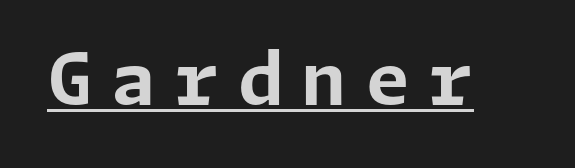
Q: Is the text bold? A: Yes.
Q: Is the text italic (slanted)? A: No, it is upright.
Q: Is the typeface a serif or a sans-serif typeface? A: Sans-serif.
Q: Is the text underlined? A: Yes.
Q: Is the spacing between letters normal or unusually wide? A: Unusually wide.
Q: Width (condensed, normal, or wide)? A: Normal.
Q: Stroke contrast? A: Low.
Q: x-height? A: Medium.
